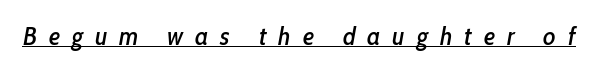
The image shows 26 px text type, italic (leaning right); set unusually wide letter spacing (+0.46 em), underlined.
